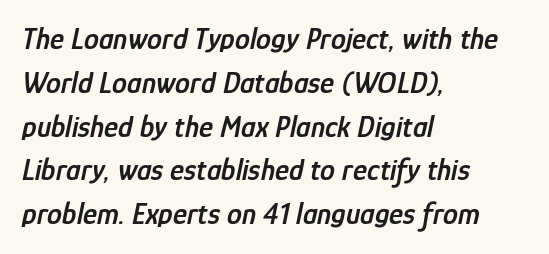
The image shows 30 px semibold, condensed type, italic (leaning right); set left-aligned, normal line spacing (1.46x), normal letter spacing, not underlined; low stroke contrast and a medium x-height.
